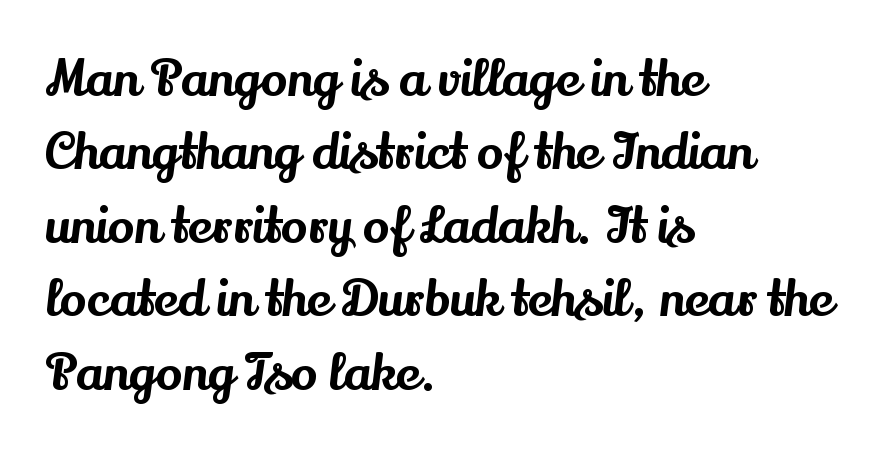
{"serif": "yes", "width": "normal", "stroke_contrast": "medium", "x_height": "small", "monospaced": "no", "underline": "no", "align": "left", "line_spacing": "normal", "line_spacing_ratio": 1.47, "letter_spacing": "normal", "letter_spacing_em": 0.0, "glyph_px": 50}
